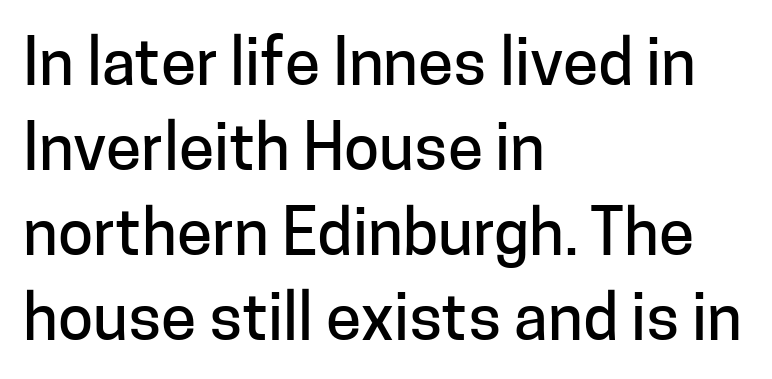
Spacing verdict: proportional, widths tailored to each character. Successive baselines arrive at the customary interval. The area under the type is left untouched. Short and long lines alike share a common starting point at left. Italic? Not at all — the glyphs are vertical.
